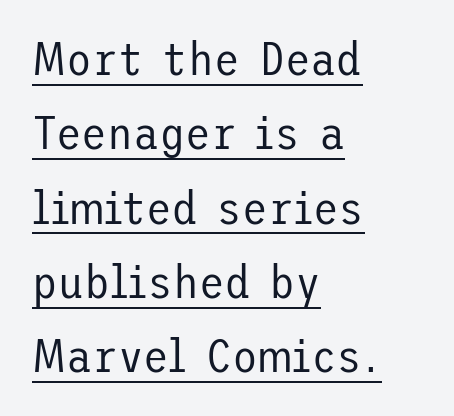
The image shows 47 px regular-weight sans-serif type, upright; set left-aligned, normal line spacing (1.58x), normal letter spacing, underlined; low stroke contrast and a medium x-height.
